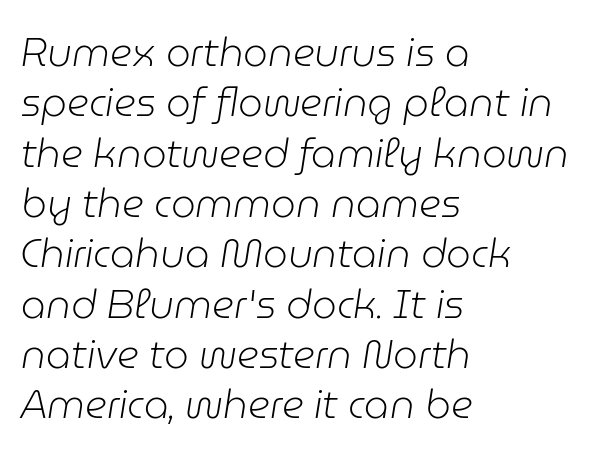
The image shows 39 px light type, italic (leaning right); set left-aligned, normal line spacing (1.29x), normal letter spacing, not underlined; low stroke contrast and a medium x-height.
